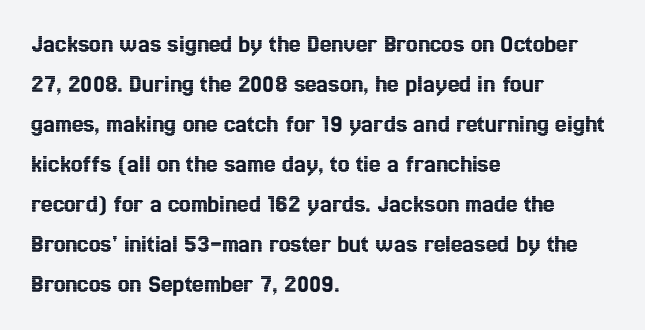
The image shows 26 px text type, upright; set left-aligned, normal line spacing (1.54x), normal letter spacing, not underlined.
